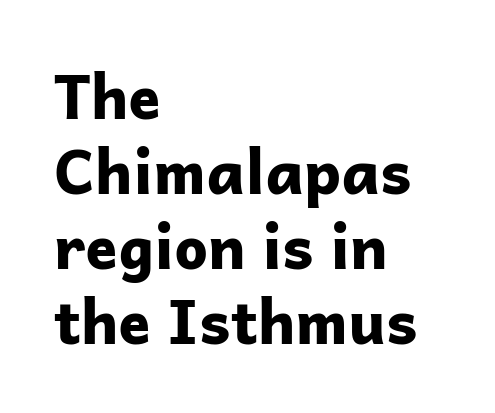
{"serif": "no", "italic": "no", "bold": "yes", "weight": "bold", "width": "normal", "stroke_contrast": "low", "x_height": "medium", "monospaced": "no", "underline": "no", "align": "left", "line_spacing": "normal", "line_spacing_ratio": 1.25, "letter_spacing": "normal", "letter_spacing_em": 0.0, "glyph_px": 60}
